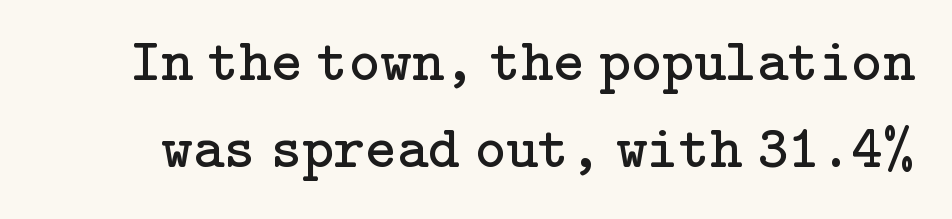
The image shows 60 px regular-weight serif type, upright; set normal line spacing (1.45x), normal letter spacing, not underlined; low stroke contrast and a medium x-height.
